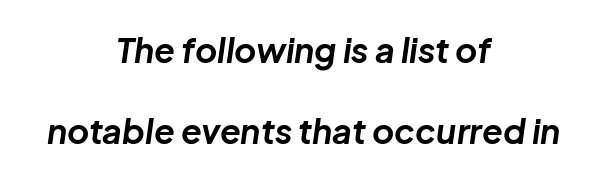
Q: Is the text bold? A: Yes.
Q: Is the text italic (slanted)? A: Yes, it leans right by about 8 degrees.
Q: Is the text underlined? A: No.
Q: How is the paragraph aligned? A: Centered.
Q: Is the spacing between letters normal or unusually wide? A: Normal.
Q: Is the spacing between lines tight, normal or loose? A: Loose.
Q: Width (condensed, normal, or wide)? A: Normal.
Q: Stroke contrast? A: Low.
Q: x-height? A: Medium.
Q: Monospaced? A: No.
